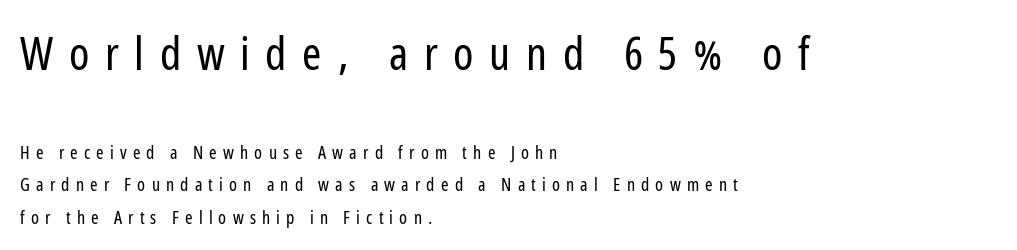
The image shows 46 px regular-weight, condensed sans-serif type, upright; set left-aligned, line spacing 1.79x, unusually wide letter spacing (+0.34 em), not underlined; the first (top) block is 2.56x larger; low stroke contrast and a medium x-height.
